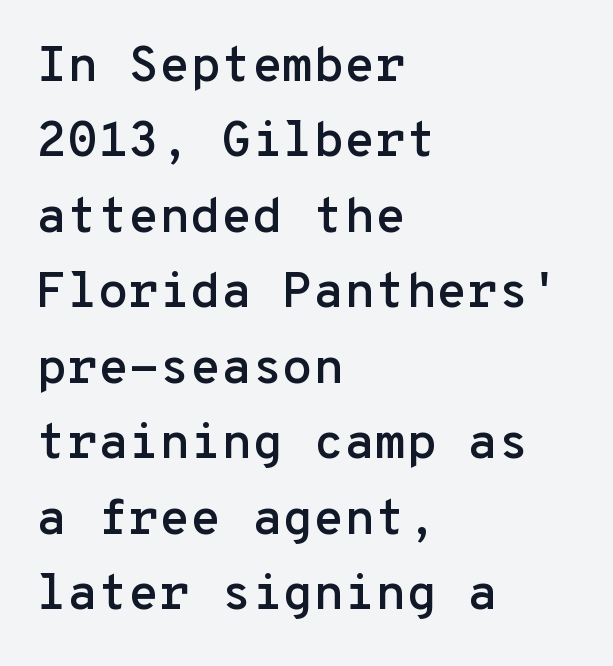
This rendering uses left alignment, leaving the right contour irregular. This is sans-serif lettering, the kind often seen on screens and signage. Honestly, the letter spacing is just normal — you wouldn't notice it. Every character here occupies the same horizontal width, giving the sample a typewriter-like rhythm.
